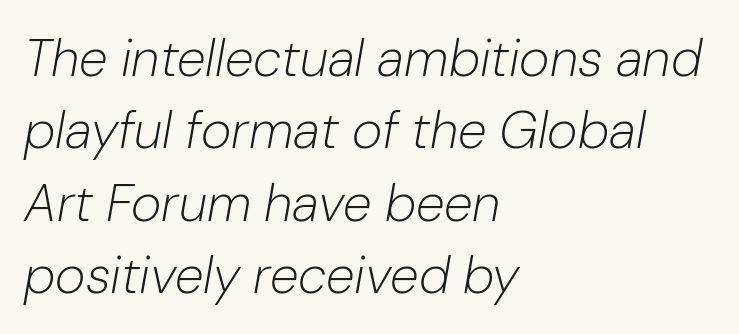
The image shows 52 px light type, italic (leaning right); set left-aligned, normal line spacing (1.39x), normal letter spacing, not underlined; low stroke contrast and a medium x-height.
